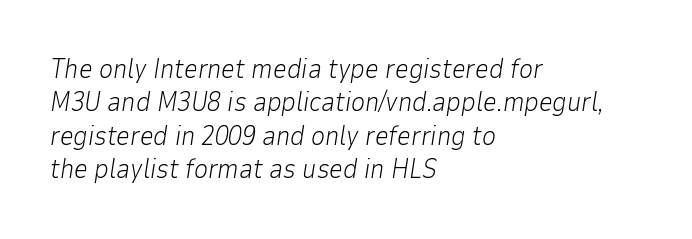
{"italic": "yes", "lean": "right", "slant_degrees": 9, "bold": "no", "underline": "no", "align": "left", "line_spacing_ratio": 1.24, "letter_spacing": "normal", "letter_spacing_em": 0.0, "glyph_px": 27}
